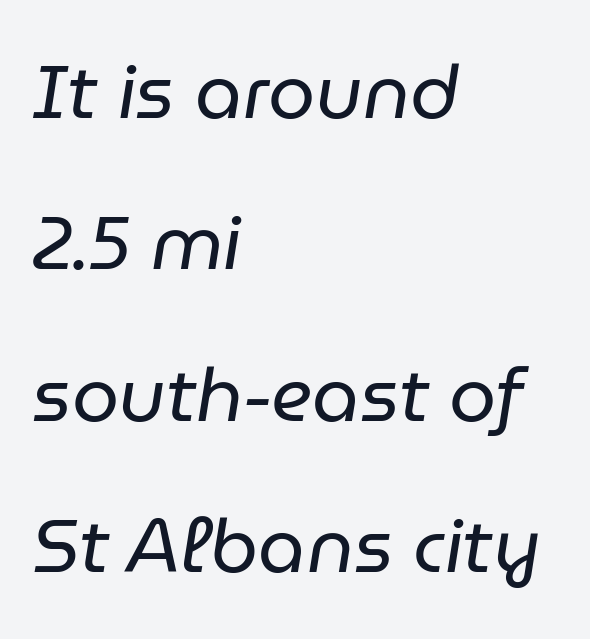
{"italic": "yes", "lean": "right", "slant_degrees": 9, "bold": "no", "weight": "regular", "width": "normal", "stroke_contrast": "low", "x_height": "medium", "monospaced": "no", "underline": "no", "align": "left", "line_spacing": "loose", "line_spacing_ratio": 2.02, "letter_spacing": "normal", "letter_spacing_em": 0.0, "glyph_px": 75}
